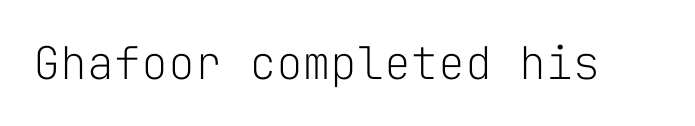
Q: Is the text bold? A: No.
Q: Is the text italic (slanted)? A: No, it is upright.
Q: Is the typeface a serif or a sans-serif typeface? A: Sans-serif.
Q: Is the text underlined? A: No.
Q: Is the spacing between letters normal or unusually wide? A: Normal.
Q: Width (condensed, normal, or wide)? A: Normal.
Q: Stroke contrast? A: Low.
Q: x-height? A: Medium.
Q: Monospaced? A: Yes.
